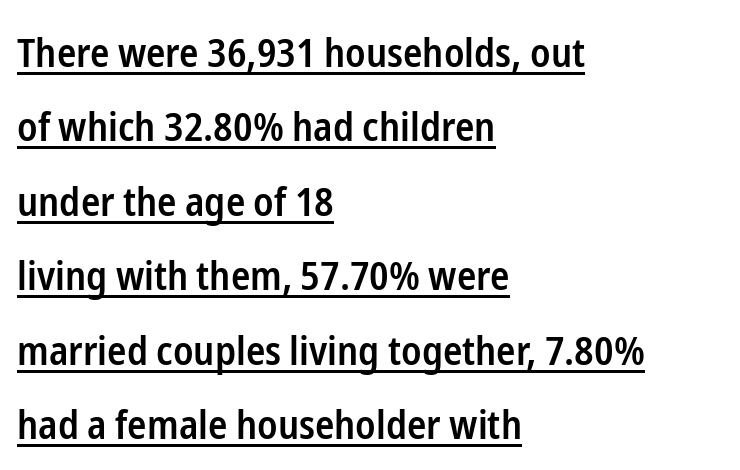
Q: Is the text bold? A: Semi-bold.
Q: Is the text italic (slanted)? A: No, it is upright.
Q: Is the typeface a serif or a sans-serif typeface? A: Sans-serif.
Q: Is the text underlined? A: Yes.
Q: How is the paragraph aligned? A: Left-aligned.
Q: Is the spacing between letters normal or unusually wide? A: Normal.
Q: Width (condensed, normal, or wide)? A: Condensed.
Q: Stroke contrast? A: Low.
Q: x-height? A: Medium.
Q: Monospaced? A: No.
